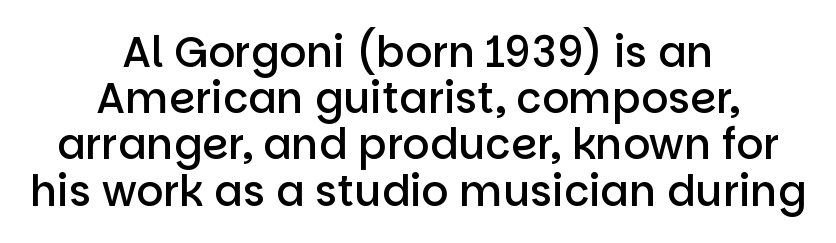
The image shows 42 px semibold sans-serif type, upright; set centered, tight line spacing (1.1x), normal letter spacing, not underlined; low stroke contrast and a large x-height.
